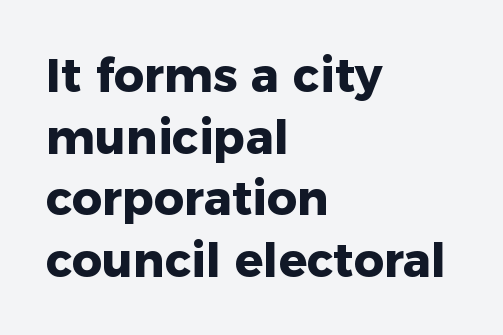
Q: Is the text bold? A: Yes.
Q: Is the text italic (slanted)? A: No, it is upright.
Q: Is the typeface a serif or a sans-serif typeface? A: Sans-serif.
Q: Is the text underlined? A: No.
Q: How is the paragraph aligned? A: Left-aligned.
Q: Is the spacing between letters normal or unusually wide? A: Normal.
Q: Is the spacing between lines tight, normal or loose? A: Normal.
Q: Width (condensed, normal, or wide)? A: Normal.
Q: Stroke contrast? A: Low.
Q: x-height? A: Medium.
Q: Monospaced? A: No.
